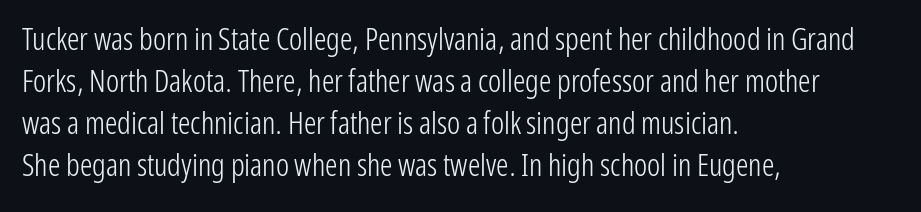
The image shows 31 px light, condensed sans-serif type, upright; set left-aligned, normal line spacing (1.36x), normal letter spacing, not underlined; low stroke contrast and a medium x-height.
